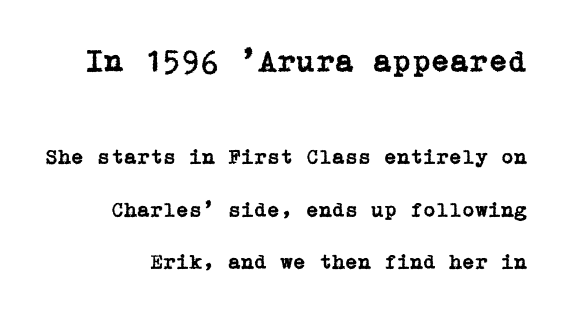
{"serif": "yes", "italic": "no", "width": "normal", "stroke_contrast": "low", "x_height": "medium", "underline": "no", "line_spacing": "loose", "line_spacing_ratio": 2.5, "letter_spacing": "normal", "letter_spacing_em": 0.0, "larger_block": "first", "size_ratio": 1.48, "glyph_px": 31}
